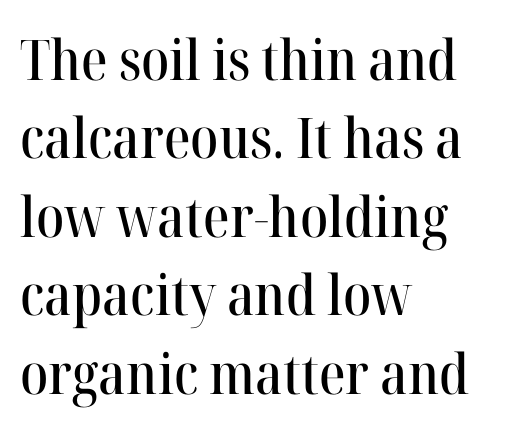
Q: Is the text italic (slanted)? A: No, it is upright.
Q: Is the typeface a serif or a sans-serif typeface? A: Serif.
Q: Is the text underlined? A: No.
Q: How is the paragraph aligned? A: Left-aligned.
Q: Is the spacing between letters normal or unusually wide? A: Normal.
Q: Is the spacing between lines tight, normal or loose? A: Normal.
Q: Width (condensed, normal, or wide)? A: Normal.
Q: Stroke contrast? A: High.
Q: x-height? A: Medium.
Q: Monospaced? A: No.
